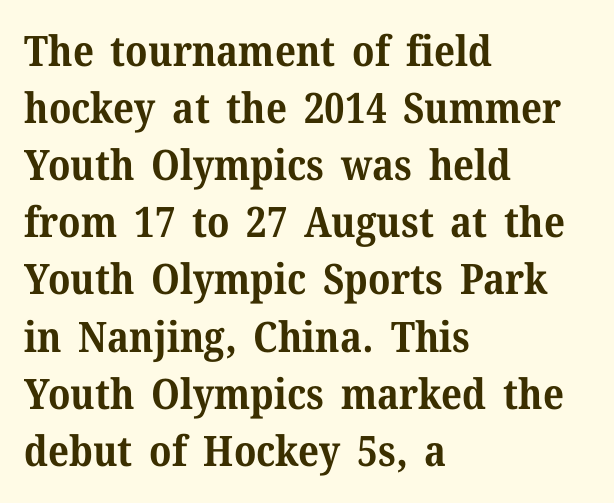
The image shows 42 px bold serif type, upright; set left-aligned, normal line spacing (1.36x), normal letter spacing, not underlined; medium stroke contrast and a medium x-height.
